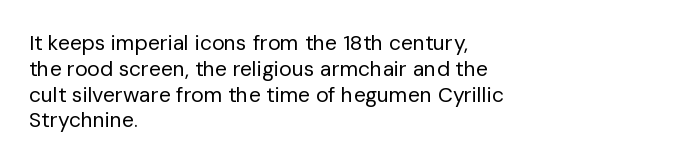
The image shows 21 px text type, upright; set left-aligned, line spacing 1.23x, normal letter spacing, not underlined.
